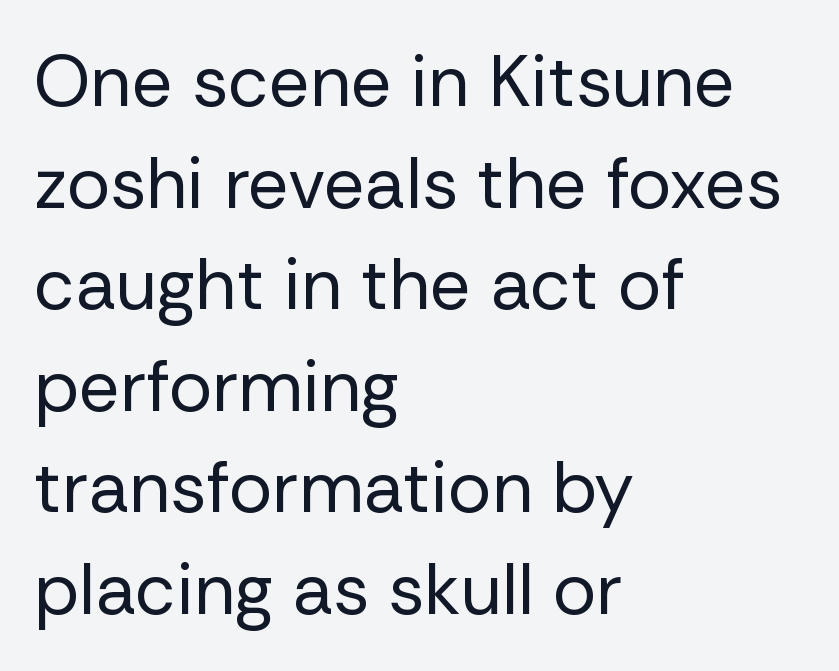
Q: Is the text bold? A: No.
Q: Is the text italic (slanted)? A: No, it is upright.
Q: Is the typeface a serif or a sans-serif typeface? A: Sans-serif.
Q: Is the text underlined? A: No.
Q: How is the paragraph aligned? A: Left-aligned.
Q: Is the spacing between letters normal or unusually wide? A: Normal.
Q: Is the spacing between lines tight, normal or loose? A: Normal.
Q: Width (condensed, normal, or wide)? A: Normal.
Q: Stroke contrast? A: Low.
Q: x-height? A: Medium.
Q: Monospaced? A: No.
